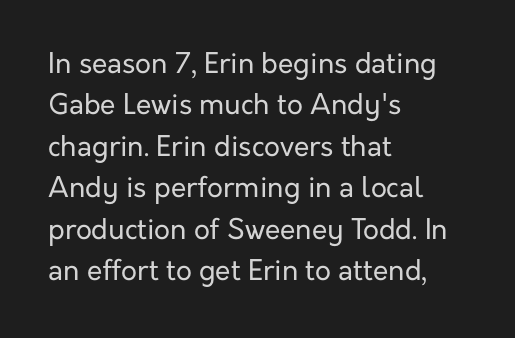
Q: Is the text bold? A: No.
Q: Is the text italic (slanted)? A: No, it is upright.
Q: Is the typeface a serif or a sans-serif typeface? A: Sans-serif.
Q: Is the text underlined? A: No.
Q: How is the paragraph aligned? A: Left-aligned.
Q: Is the spacing between letters normal or unusually wide? A: Normal.
Q: Is the spacing between lines tight, normal or loose? A: Normal.
Q: Width (condensed, normal, or wide)? A: Normal.
Q: Stroke contrast? A: Low.
Q: x-height? A: Medium.
Q: Monospaced? A: No.
